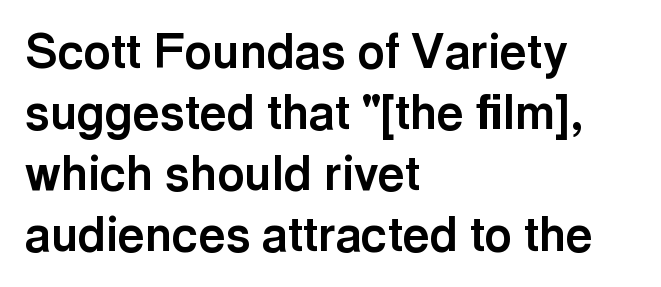
{"serif": "no", "italic": "no", "bold": "yes", "weight": "bold", "width": "normal", "x_height": "medium", "monospaced": "no", "underline": "no", "align": "left", "line_spacing": "normal", "line_spacing_ratio": 1.3, "letter_spacing": "normal", "letter_spacing_em": 0.0, "glyph_px": 47}
